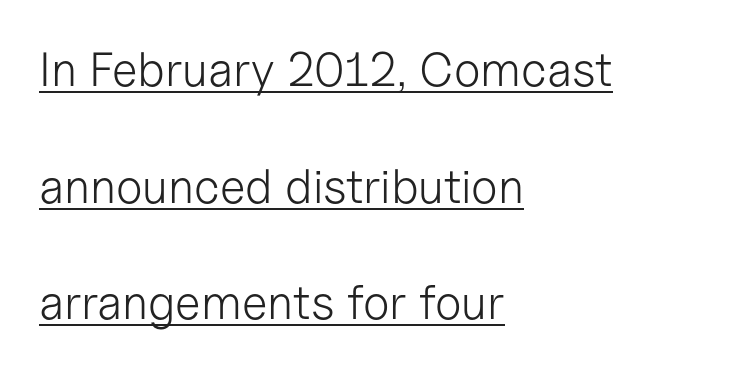
Q: Is the text bold? A: No.
Q: Is the text italic (slanted)? A: No, it is upright.
Q: Is the typeface a serif or a sans-serif typeface? A: Sans-serif.
Q: Is the text underlined? A: Yes.
Q: How is the paragraph aligned? A: Left-aligned.
Q: Is the spacing between letters normal or unusually wide? A: Normal.
Q: Is the spacing between lines tight, normal or loose? A: Loose.
Q: Width (condensed, normal, or wide)? A: Normal.
Q: Stroke contrast? A: Low.
Q: x-height? A: Medium.
Q: Monospaced? A: No.
